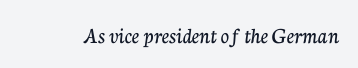
Each word holds together tightly as a unit, with standard inter-letter gaps. The specimen omits any rule beneath the text block's lines.
